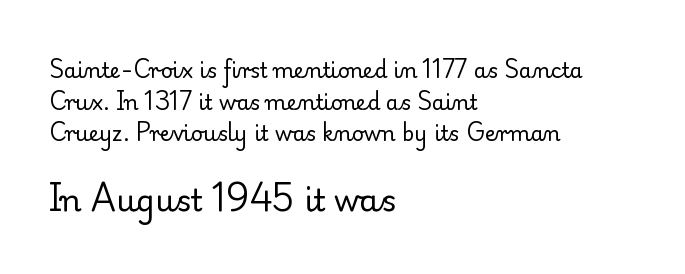
You can tell from the footed stems that serif type was used. Left-aligned paragraph, ragged on the right. Look at the tracking — it's just the regular setting, nothing added. Stems here are at most as thick as an everyday book face.
